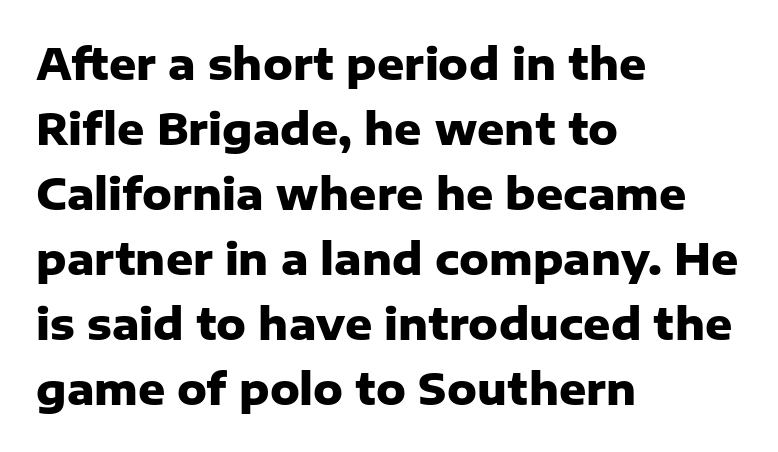
{"serif": "no", "italic": "no", "bold": "yes", "weight": "heavy", "width": "normal", "stroke_contrast": "low", "x_height": "medium", "monospaced": "no", "underline": "no", "align": "left", "line_spacing": "normal", "line_spacing_ratio": 1.55, "letter_spacing": "normal", "letter_spacing_em": 0.0, "glyph_px": 42}
